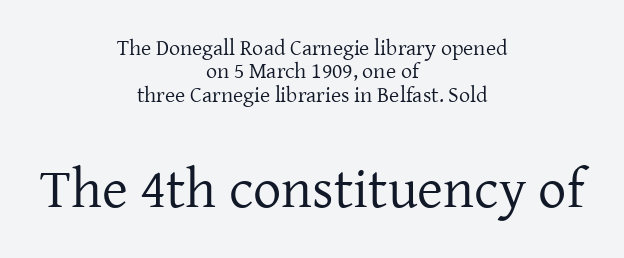
{"serif": "yes", "italic": "no", "bold": "no", "weight": "regular", "width": "normal", "stroke_contrast": "low", "x_height": "medium", "monospaced": "no", "underline": "no", "align": "center", "line_spacing": "tight", "line_spacing_ratio": 1.06, "letter_spacing": "normal", "letter_spacing_em": 0.0, "larger_block": "second", "size_ratio": 2.55, "glyph_px": 56}
